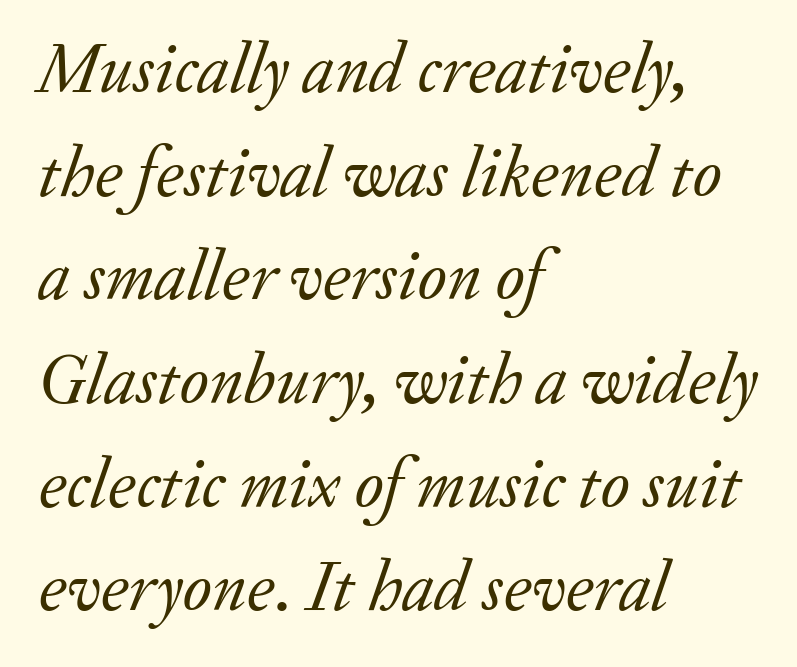
{"serif": "yes", "italic": "yes", "lean": "right", "slant_degrees": 20, "bold": "no", "weight": "regular", "width": "normal", "stroke_contrast": "low", "x_height": "small", "monospaced": "no", "underline": "no", "align": "left", "line_spacing": "normal", "line_spacing_ratio": 1.46, "letter_spacing": "normal", "letter_spacing_em": 0.0, "glyph_px": 71}
